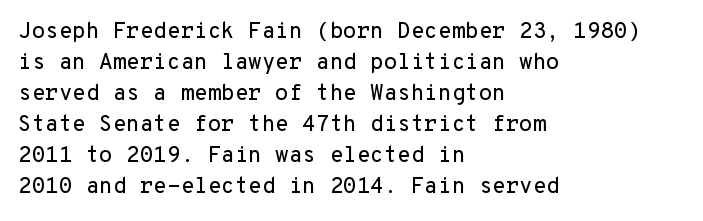
Q: Is the text italic (slanted)? A: No, it is upright.
Q: Is the text underlined? A: No.
Q: How is the paragraph aligned? A: Left-aligned.
Q: Is the spacing between letters normal or unusually wide? A: Normal.
Q: Is the spacing between lines tight, normal or loose? A: Normal.
